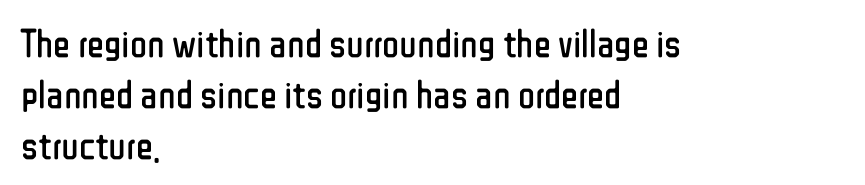
The image shows 40 px regular-weight, condensed sans-serif type, upright; set left-aligned, normal line spacing (1.27x), normal letter spacing, not underlined; low stroke contrast and a medium x-height.
